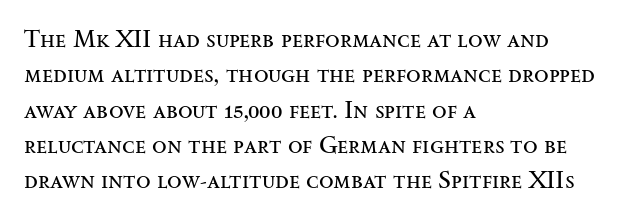
The image shows 24 px text type, upright; set left-aligned, normal line spacing (1.47x), normal letter spacing, not underlined.
